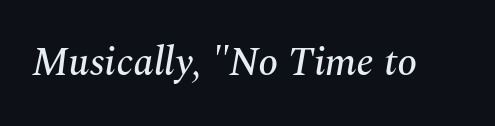
Each letter's strokes conclude with small projecting serifs. Short note: letters normally spaced. Would a proofreader flag this as italicized? Yes. Underline: absent.
